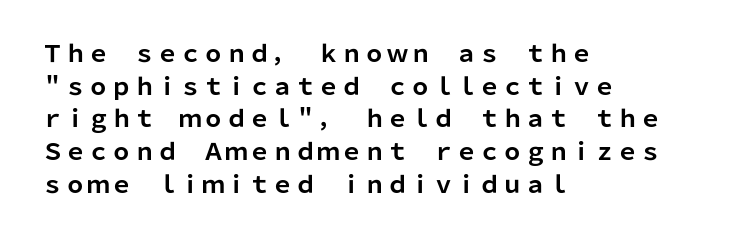
Q: Is the text bold? A: Yes.
Q: Is the text italic (slanted)? A: No, it is upright.
Q: Is the text underlined? A: No.
Q: How is the paragraph aligned? A: Left-aligned.
Q: Is the spacing between letters normal or unusually wide? A: Normal.
Q: Is the spacing between lines tight, normal or loose? A: Normal.
